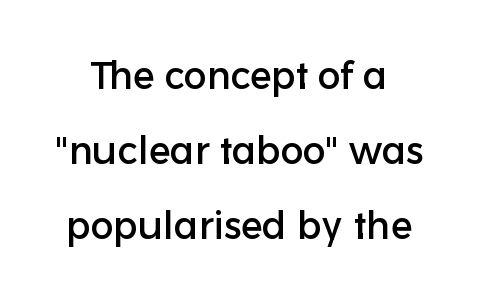
The image shows 38 px sans-serif type, upright; set loose line spacing (1.98x), normal letter spacing, not underlined; low stroke contrast and a medium x-height.
